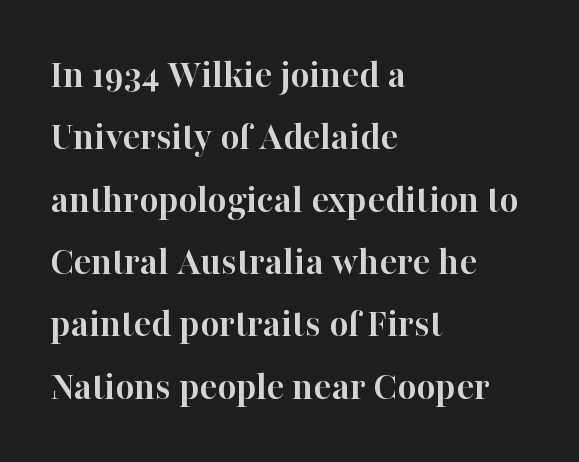
This is serif lettering, the kind often seen in printed books. Ordinary non-slanted type is in use. The leading is moderate, giving the passage an even texture. The gaps between neighbouring characters are ordinary and unremarkable. Think of a printed novel: that variable character pitch is what you see here. These lines are set flush left with a ragged right edge.
